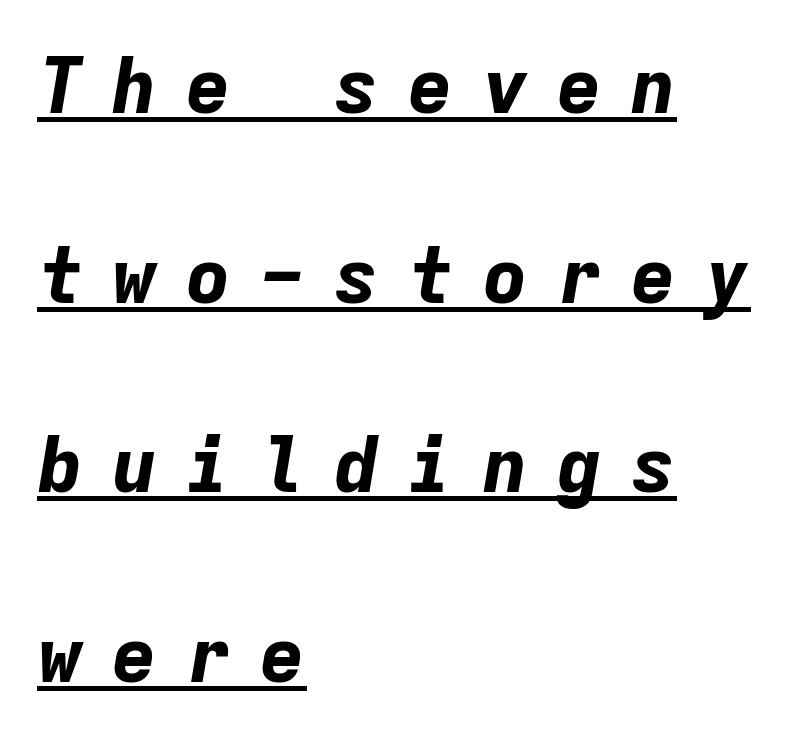
Q: Is the text bold? A: Yes.
Q: Is the text italic (slanted)? A: Yes, it leans right by about 9 degrees.
Q: Is the text underlined? A: Yes.
Q: How is the paragraph aligned? A: Left-aligned.
Q: Is the spacing between letters normal or unusually wide? A: Unusually wide.
Q: Is the spacing between lines tight, normal or loose? A: Loose.
Q: Width (condensed, normal, or wide)? A: Normal.
Q: Stroke contrast? A: Low.
Q: x-height? A: Medium.
Q: Monospaced? A: Yes.
